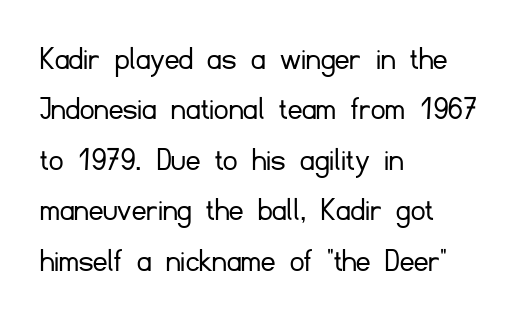
The image shows 35 px light sans-serif type, upright; set left-aligned, normal line spacing (1.44x), normal letter spacing, not underlined; low stroke contrast and a small x-height.
